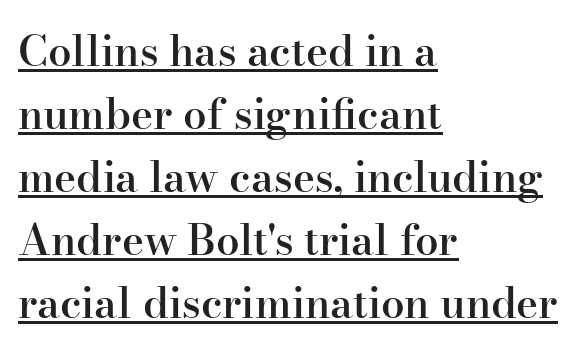
The image shows 42 px semibold serif type, upright; set left-aligned, normal line spacing (1.5x), normal letter spacing, underlined; high stroke contrast and a small x-height.
